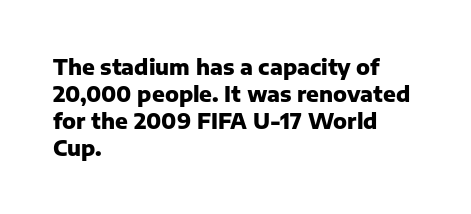
Which margin do the lines hug? The left one — the right edge is uneven. The foot of each line stays bare and open. Strokes here are thick enough to call this a true bold. Does the lettering tilt? It doesn't — this is upright. You could call the tracking neutral — neither tight nor loose. Interline gaps are of average width in this sample.
